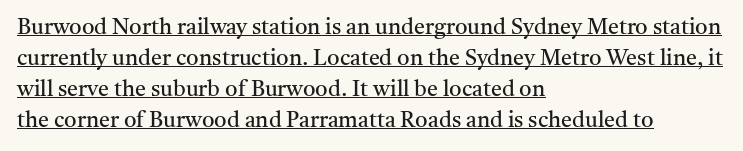
The image shows 22 px text type, upright; set left-aligned, normal line spacing (1.41x), normal letter spacing, underlined.
